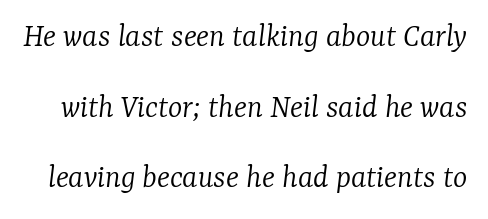
Spacing verdict: proportional, widths tailored to each character. On a weight scale, this lands at 450 or below. The passage shown is typeset with a serif family. One glance says open: line gaps are wider than usual. It's the slanting kind of type.
